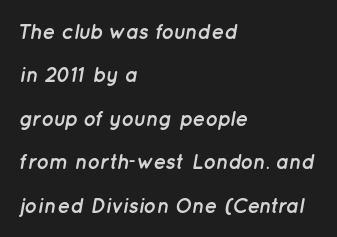
The designer dialed line spacing up above the default. Characters follow at the spacing the type designer built in. This rendering uses left alignment, leaving the right contour irregular. I'd describe the lettering as bold — thick and assertive. The whole block is typeset with a tilt. Rule under the text: the space is simply empty.
